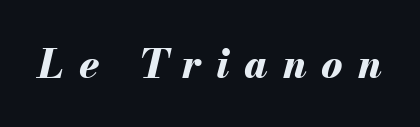
The image shows 40 px bold type, italic (leaning right); set unusually wide letter spacing (+0.37 em), not underlined; medium stroke contrast and a small x-height.
